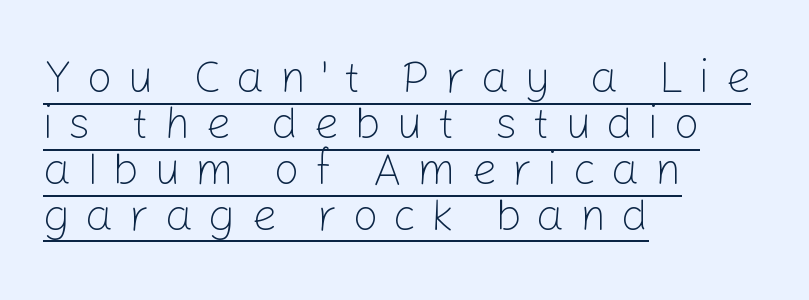
The image shows 45 px light sans-serif type, upright; set left-aligned, tight line spacing (1.02x), unusually wide letter spacing (+0.33 em), underlined; low stroke contrast and a medium x-height.
